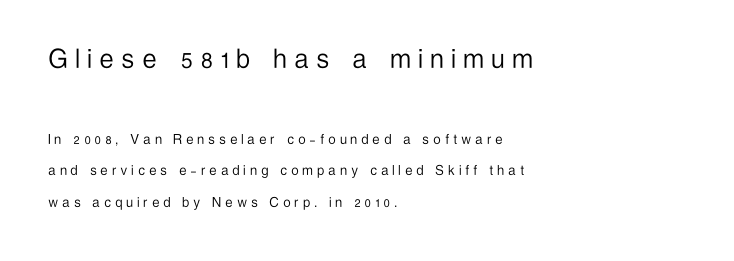
{"serif": "no", "italic": "no", "bold": "no", "weight": "light", "width": "condensed", "stroke_contrast": "low", "x_height": "medium", "monospaced": "no", "underline": "no", "align": "left", "line_spacing": "loose", "line_spacing_ratio": 1.95, "letter_spacing": "wide", "letter_spacing_em": 0.28, "larger_block": "first", "size_ratio": 1.94, "glyph_px": 31}
